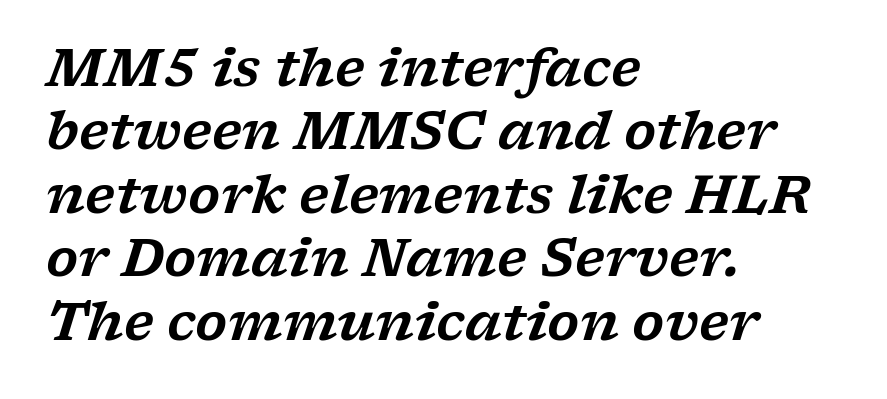
Line beginnings align vertically; line endings do not. The type family on display is of the serif kind. An italicized treatment has been applied to the whole sample. Letters rest on an invisible, unmarked baseline. A typesetter would call this proportional, since set widths differ per character. Glyph-to-glyph distance matches everyday printed text.
